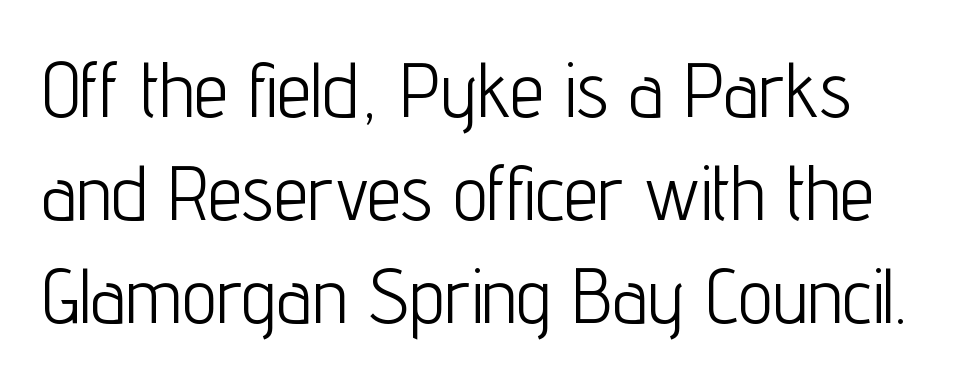
The image shows 77 px light, condensed sans-serif type, upright; set normal line spacing (1.34x), normal letter spacing, not underlined; low stroke contrast and a medium x-height.
